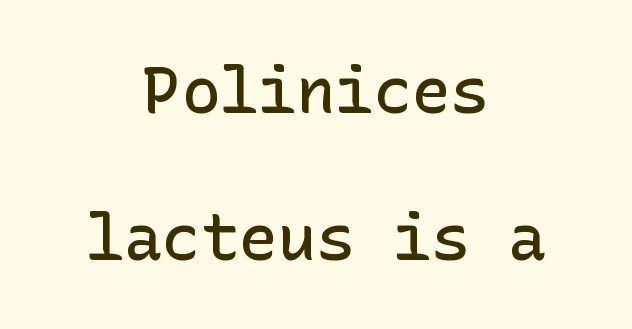
The image shows 64 px semibold sans-serif type, upright; set centered, loose line spacing (2.3x), normal letter spacing, not underlined; low stroke contrast and a medium x-height.
